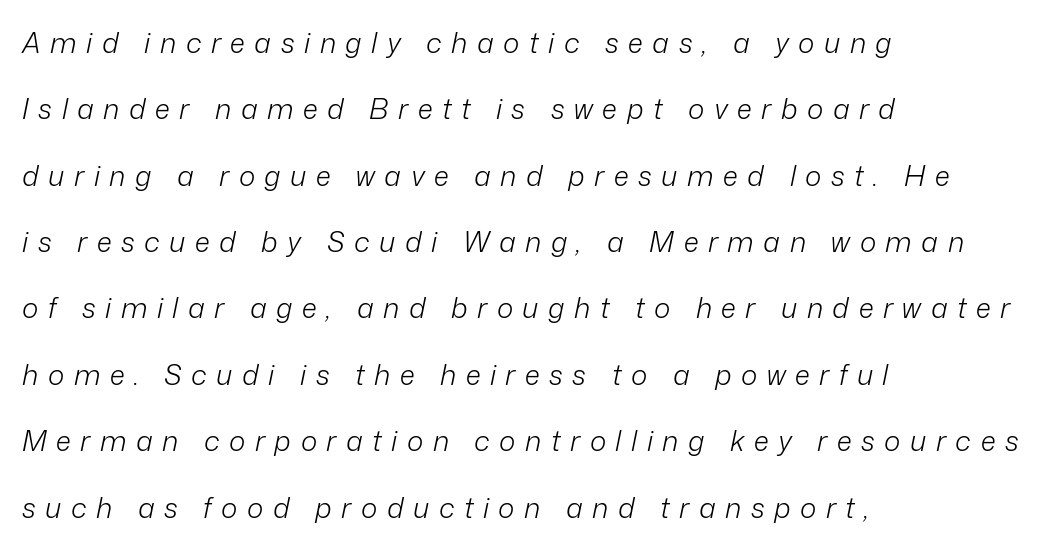
The image shows 28 px light type, italic (leaning right); set left-aligned, loose line spacing (2.37x), unusually wide letter spacing (+0.34 em), not underlined; low stroke contrast and a medium x-height.
